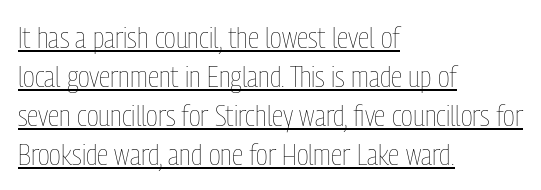
Note the varied advance widths — an 'i' is clearly narrower than an 'm'. Typeset ragged right — the left edge is the straight one. Stem width sits at or under what a default text font uses. There is no visible air inserted between adjacent glyphs.
